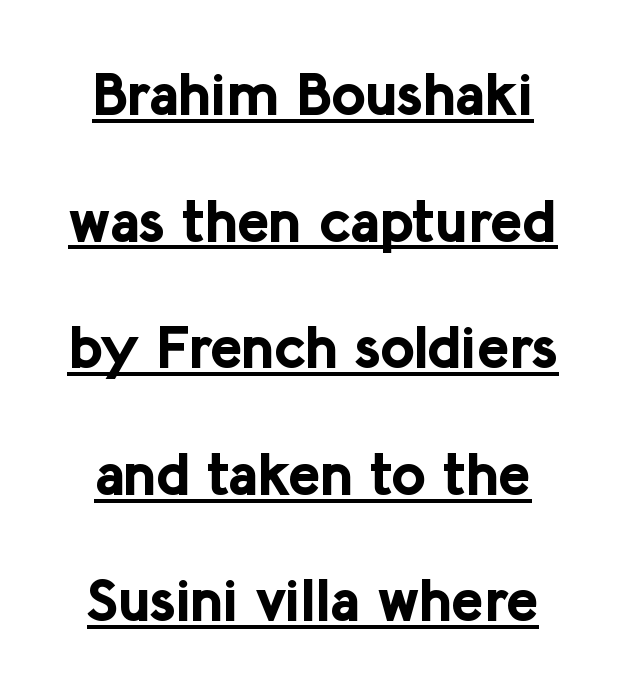
The image shows 60 px bold sans-serif type, upright; set loose line spacing (2.11x), normal letter spacing, underlined; low stroke contrast and a medium x-height.
